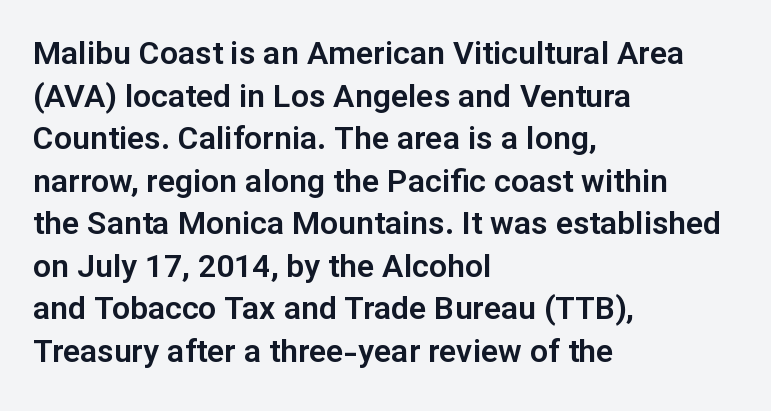
{"serif": "no", "italic": "no", "width": "normal", "stroke_contrast": "low", "x_height": "medium", "monospaced": "no", "underline": "no", "align": "left", "line_spacing": "normal", "line_spacing_ratio": 1.33, "letter_spacing": "normal", "letter_spacing_em": 0.0, "glyph_px": 32}
